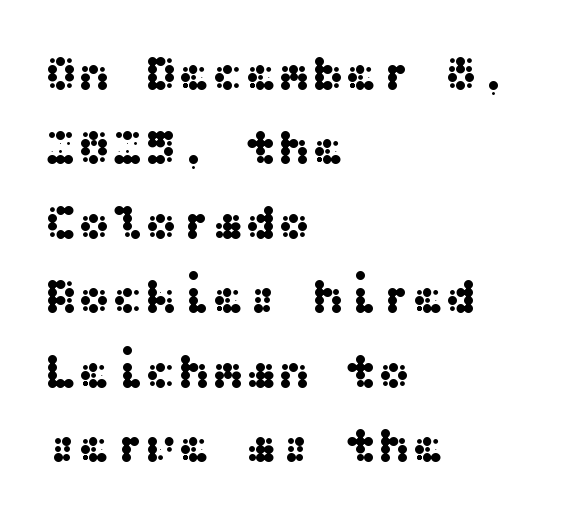
{"serif": "no", "italic": "no", "width": "wide", "stroke_contrast": "medium", "x_height": "medium", "underline": "no", "align": "left", "line_spacing": "normal", "line_spacing_ratio": 1.49, "letter_spacing": "normal", "letter_spacing_em": 0.0, "glyph_px": 50}
